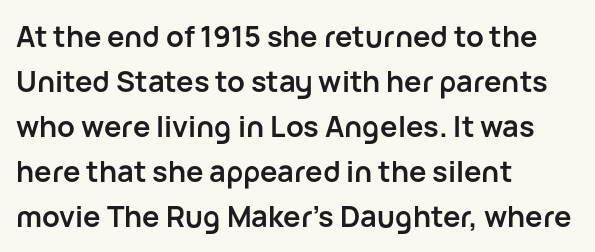
{"serif": "no", "italic": "no", "bold": "yes", "weight": "semibold", "width": "normal", "stroke_contrast": "low", "x_height": "medium", "monospaced": "no", "underline": "no", "align": "left", "line_spacing": "normal", "line_spacing_ratio": 1.55, "letter_spacing": "normal", "letter_spacing_em": 0.0, "glyph_px": 29}
